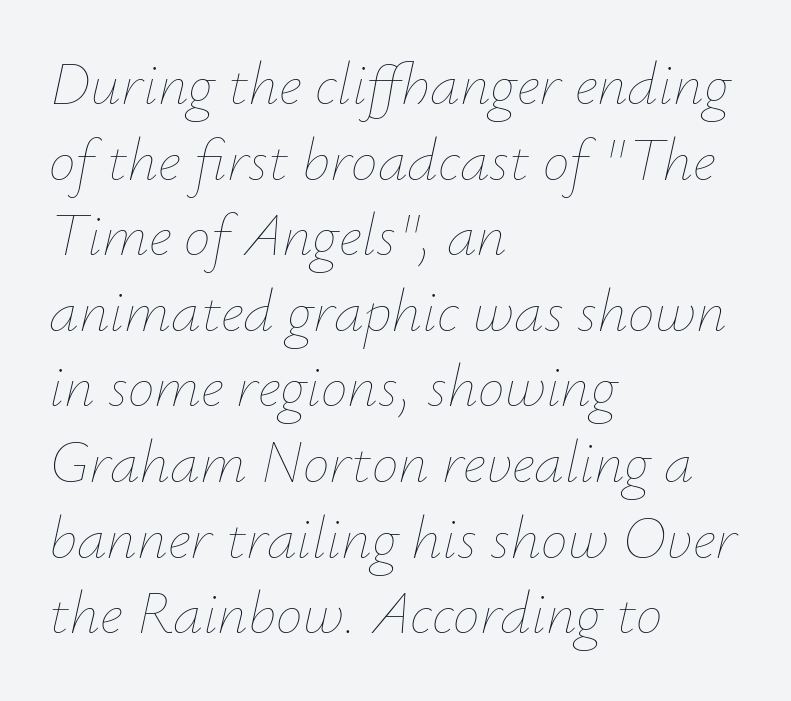
Q: Is the text bold? A: No.
Q: Is the text italic (slanted)? A: Yes, it leans right by about 12 degrees.
Q: Is the text underlined? A: No.
Q: How is the paragraph aligned? A: Left-aligned.
Q: Is the spacing between letters normal or unusually wide? A: Normal.
Q: Is the spacing between lines tight, normal or loose? A: Normal.
Q: Width (condensed, normal, or wide)? A: Normal.
Q: Stroke contrast? A: Low.
Q: x-height? A: Small.
Q: Monospaced? A: No.
